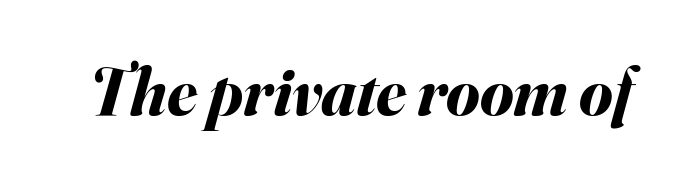
Q: Is the text bold? A: Yes.
Q: Is the text italic (slanted)? A: Yes, it leans right by about 16 degrees.
Q: Is the text underlined? A: No.
Q: Is the spacing between letters normal or unusually wide? A: Normal.
Q: Width (condensed, normal, or wide)? A: Normal.
Q: Stroke contrast? A: Medium.
Q: x-height? A: Small.
Q: Monospaced? A: No.
